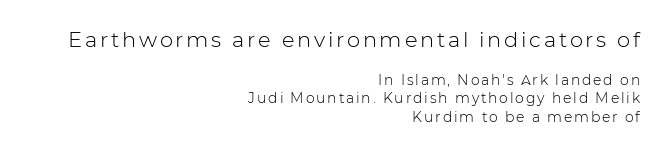
The image shows 21 px text type, upright; set right-aligned, normal line spacing (1.33x), not underlined; the first (top) block is 1.5x larger.
